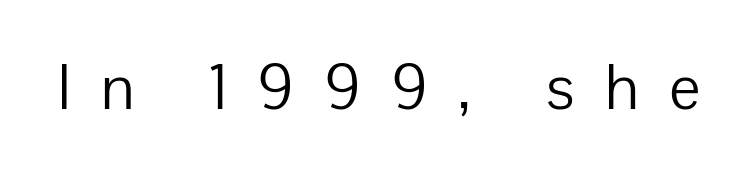
The image shows 63 px light sans-serif type, upright; set unusually wide letter spacing (+0.48 em), not underlined; low stroke contrast and a medium x-height.
